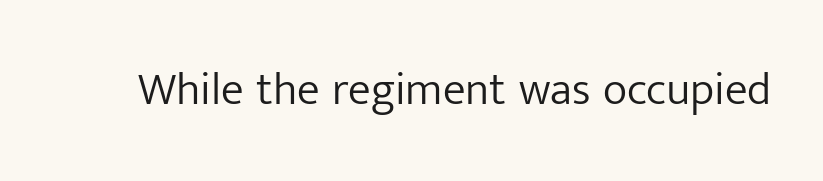
The letters advance in unequal steps, a hallmark of proportional type. Weight: regular or lighter. To sum up the face: it is a sans, with no serifs. Honestly, the letter spacing is just normal — you wouldn't notice it.
